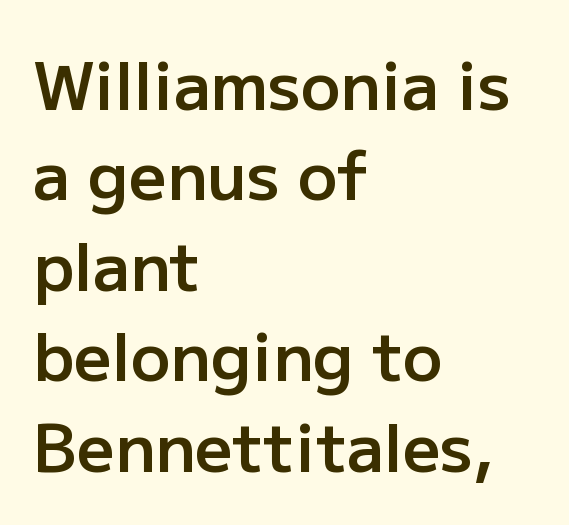
{"serif": "no", "italic": "no", "bold": "semi", "weight": "semibold", "width": "normal", "stroke_contrast": "low", "x_height": "medium", "monospaced": "no", "underline": "no", "align": "left", "line_spacing": "normal", "line_spacing_ratio": 1.37, "letter_spacing": "normal", "letter_spacing_em": 0.0, "glyph_px": 66}
